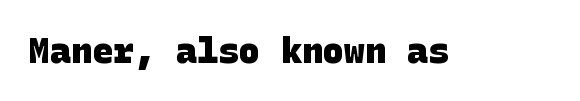
{"serif": "no", "bold": "yes", "weight": "heavy", "width": "normal", "stroke_contrast": "low", "x_height": "large", "underline": "no", "letter_spacing": "normal", "letter_spacing_em": 0.0, "glyph_px": 35}
